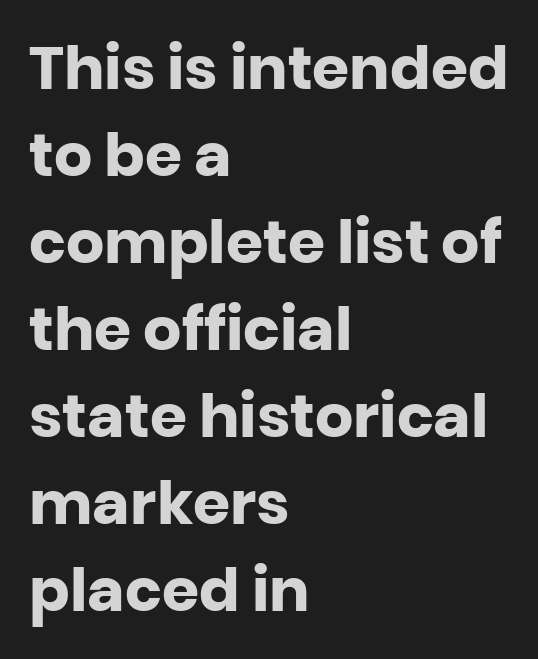
The lettering stays uniformly vertical, giving the passage a roman look. Each word holds together tightly as a unit, with standard inter-letter gaps. Horizontally, the lines are justified to the leading edge only. Each new line begins a customary step beneath the previous one. Descenders hang freely into open space. Set as a true bold cut, around the 700 mark.
